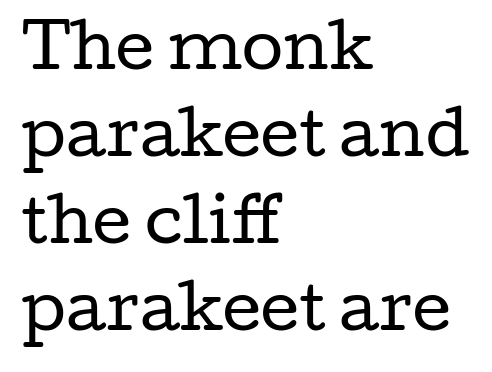
Q: Is the text bold? A: No.
Q: Is the text italic (slanted)? A: No, it is upright.
Q: Is the typeface a serif or a sans-serif typeface? A: Serif.
Q: Is the text underlined? A: No.
Q: How is the paragraph aligned? A: Left-aligned.
Q: Is the spacing between letters normal or unusually wide? A: Normal.
Q: Is the spacing between lines tight, normal or loose? A: Normal.
Q: Width (condensed, normal, or wide)? A: Wide.
Q: Stroke contrast? A: Low.
Q: x-height? A: Medium.
Q: Monospaced? A: No.
